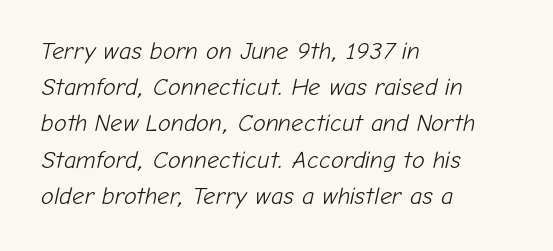
The image shows 24 px text type, italic (leaning right); set left-aligned, normal line spacing (1.51x), normal letter spacing, not underlined.
